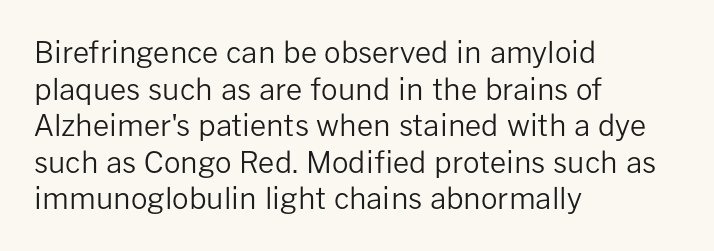
The image shows 29 px regular-weight sans-serif type, upright; set left-aligned, normal line spacing (1.26x), normal letter spacing, not underlined; low stroke contrast and a medium x-height.
